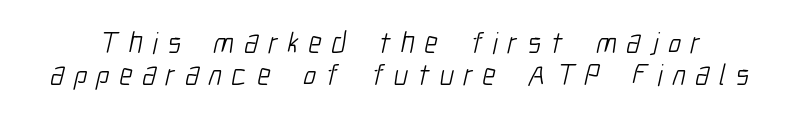
{"serif": "no", "bold": "no", "weight": "light", "width": "condensed", "stroke_contrast": "low", "x_height": "medium", "monospaced": "no", "underline": "no", "line_spacing": "tight", "line_spacing_ratio": 1.06, "letter_spacing": "wide", "letter_spacing_em": 0.33, "glyph_px": 30}
